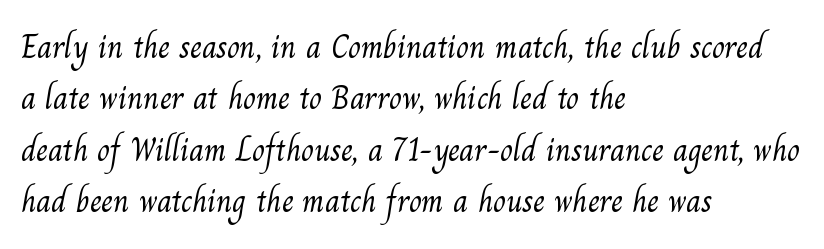
The setting favours the left margin, as ordinary paragraphs usually do. Character widths vary here, with narrow letters taking less room than wide ones. The designer went with a serif here, giving each stem small feet. The leading is moderate, giving the passage an even texture. Is the type heavy? It reads as light-to-regular instead.
